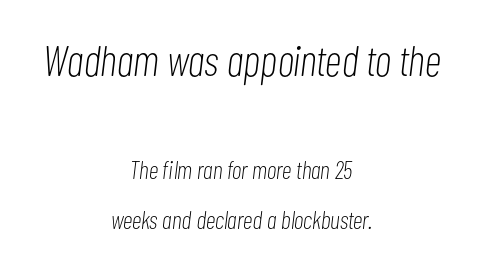
The image shows 43 px light, condensed type, italic (leaning right); set centered, loose line spacing (2.01x), normal letter spacing, not underlined; the first (top) block is 1.72x larger; low stroke contrast and a medium x-height.
